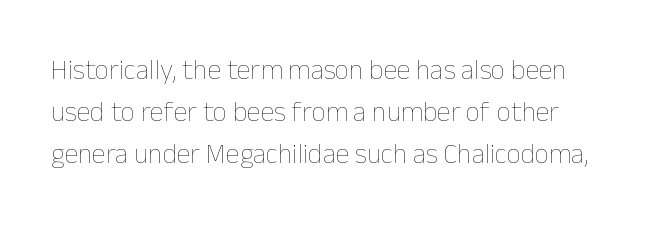
Q: Is the text bold? A: No.
Q: Is the text italic (slanted)? A: No, it is upright.
Q: Is the text underlined? A: No.
Q: How is the paragraph aligned? A: Left-aligned.
Q: Is the spacing between letters normal or unusually wide? A: Normal.
Q: Is the spacing between lines tight, normal or loose? A: Normal.
Q: Width (condensed, normal, or wide)? A: Normal.
Q: Stroke contrast? A: Low.
Q: x-height? A: Medium.
Q: Monospaced? A: No.
